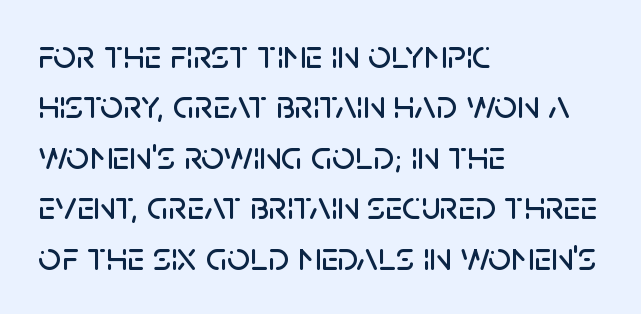
Q: Is the text italic (slanted)? A: No, it is upright.
Q: Is the typeface a serif or a sans-serif typeface? A: Sans-serif.
Q: Is the text underlined? A: No.
Q: How is the paragraph aligned? A: Left-aligned.
Q: Is the spacing between letters normal or unusually wide? A: Normal.
Q: Is the spacing between lines tight, normal or loose? A: Normal.
Q: Width (condensed, normal, or wide)? A: Normal.
Q: Stroke contrast? A: Low.
Q: x-height? A: Large.
Q: Monospaced? A: No.
